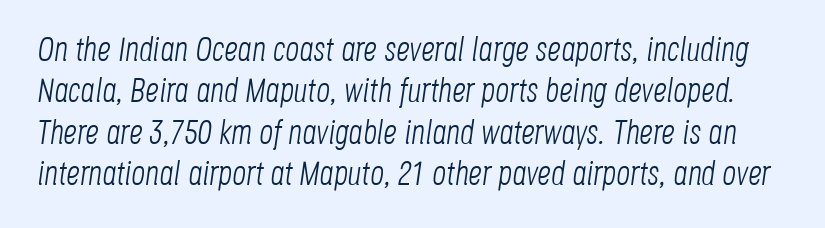
{"italic": "yes", "lean": "right", "slant_degrees": 8, "bold": "no", "weight": "light", "width": "condensed", "stroke_contrast": "low", "x_height": "large", "monospaced": "no", "underline": "no", "line_spacing_ratio": 1.22, "letter_spacing": "normal", "letter_spacing_em": 0.0, "glyph_px": 34}
